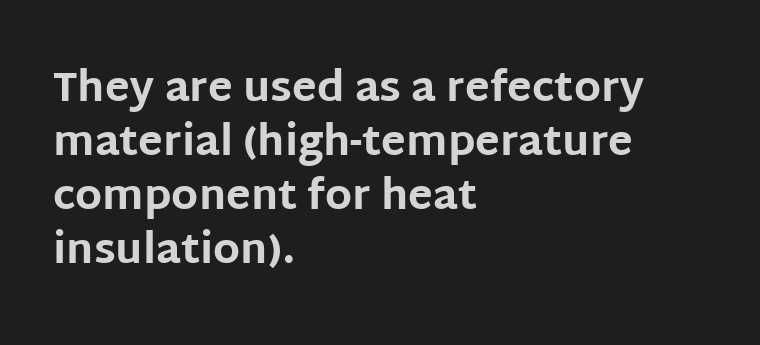
The image shows 41 px bold sans-serif type, upright; set left-aligned, normal line spacing (1.32x), normal letter spacing, not underlined; low stroke contrast and a large x-height.
